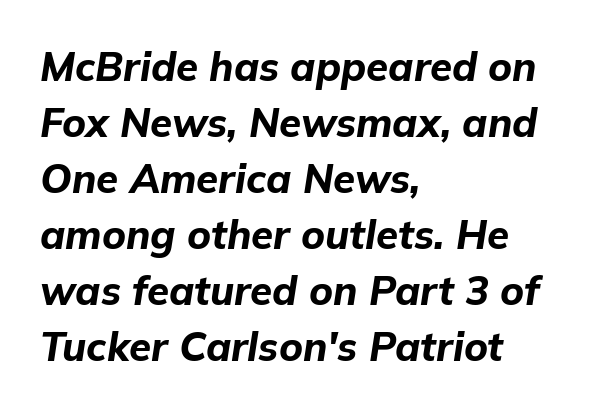
Q: Is the text bold? A: Yes.
Q: Is the text italic (slanted)? A: Yes, it leans right by about 9 degrees.
Q: Is the text underlined? A: No.
Q: How is the paragraph aligned? A: Left-aligned.
Q: Is the spacing between letters normal or unusually wide? A: Normal.
Q: Is the spacing between lines tight, normal or loose? A: Normal.
Q: Width (condensed, normal, or wide)? A: Normal.
Q: Stroke contrast? A: Low.
Q: x-height? A: Medium.
Q: Monospaced? A: No.
